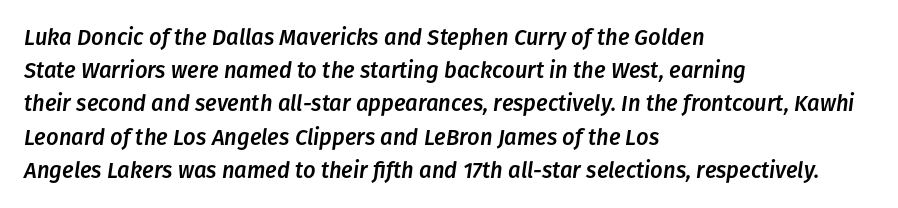
Nobody touched the tracking dial on this one. An italicized treatment has been applied to the whole sample. Descenders hang freely into open space. Leading matches the norm, producing a regular column.
